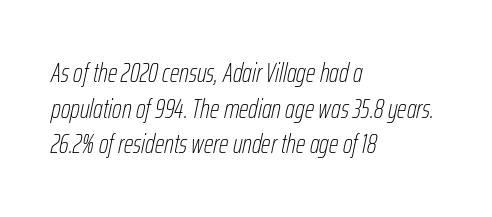
The image shows 27 px text type, italic (leaning right); set left-aligned, normal line spacing (1.32x), normal letter spacing, not underlined.
